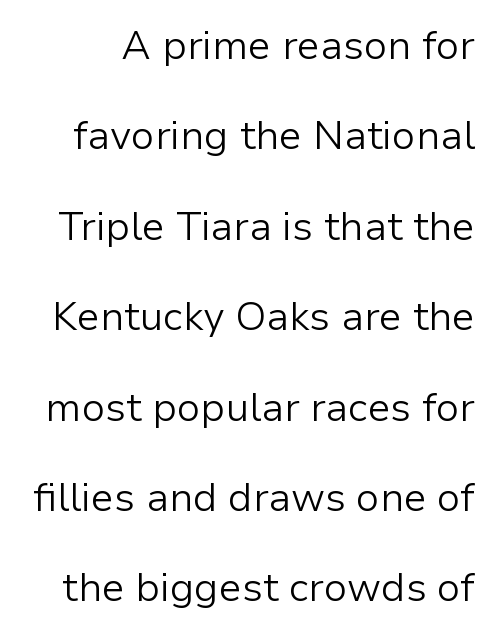
{"serif": "no", "italic": "no", "bold": "no", "weight": "light", "width": "normal", "stroke_contrast": "low", "x_height": "medium", "monospaced": "no", "underline": "no", "line_spacing": "loose", "line_spacing_ratio": 2.26, "letter_spacing": "normal", "letter_spacing_em": 0.0, "glyph_px": 40}
